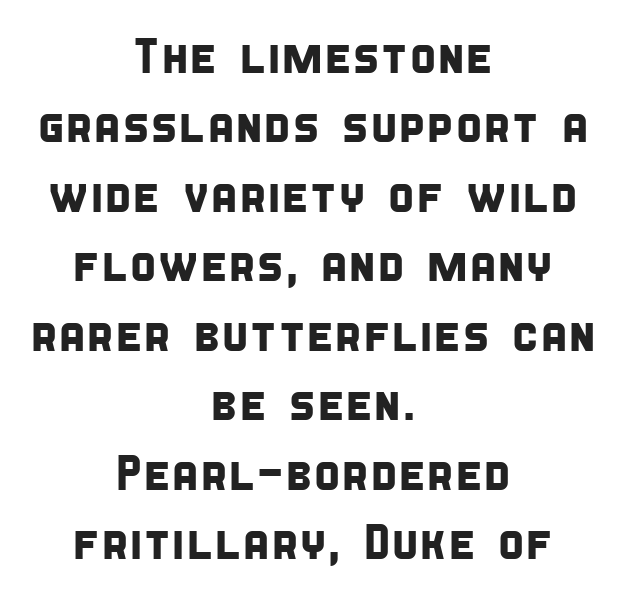
{"serif": "no", "width": "condensed", "stroke_contrast": "low", "x_height": "large", "monospaced": "no", "underline": "no", "align": "center", "line_spacing": "normal", "line_spacing_ratio": 1.39, "letter_spacing": "normal", "letter_spacing_em": 0.0, "glyph_px": 50}
